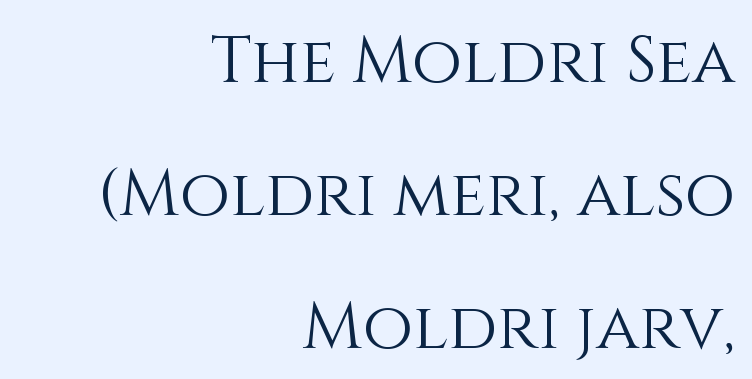
Italic: no, the glyphs are upright roman. Quick note: underline off. Nothing unusual about the tracking: characters are spaced as the font intends. These lines are set flush right with a ragged left edge.
